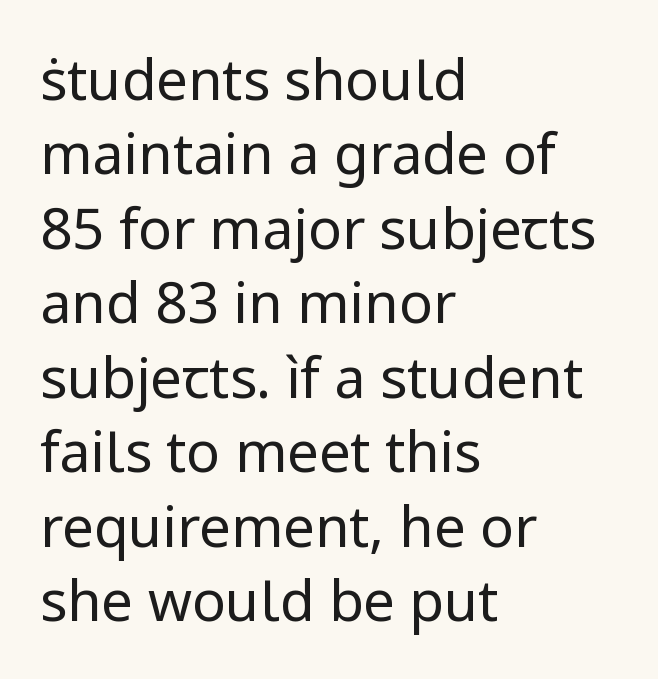
Q: Is the text bold? A: No.
Q: Is the text italic (slanted)? A: No, it is upright.
Q: Is the typeface a serif or a sans-serif typeface? A: Sans-serif.
Q: Is the text underlined? A: No.
Q: How is the paragraph aligned? A: Left-aligned.
Q: Is the spacing between letters normal or unusually wide? A: Normal.
Q: Is the spacing between lines tight, normal or loose? A: Normal.
Q: Width (condensed, normal, or wide)? A: Normal.
Q: Stroke contrast? A: Low.
Q: x-height? A: Medium.
Q: Monospaced? A: No.
